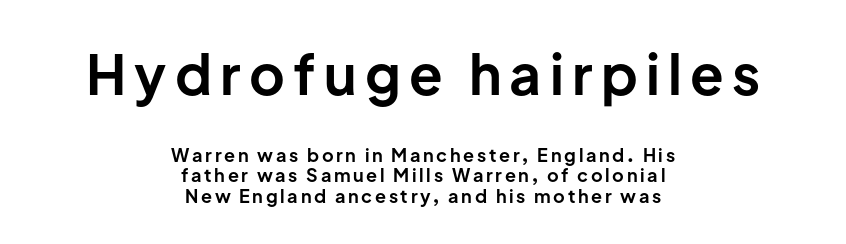
{"serif": "no", "italic": "no", "bold": "yes", "weight": "bold", "width": "normal", "stroke_contrast": "low", "x_height": "medium", "monospaced": "no", "underline": "no", "align": "center", "line_spacing": "tight", "line_spacing_ratio": 1.13, "larger_block": "first", "size_ratio": 3.06, "glyph_px": 55}
